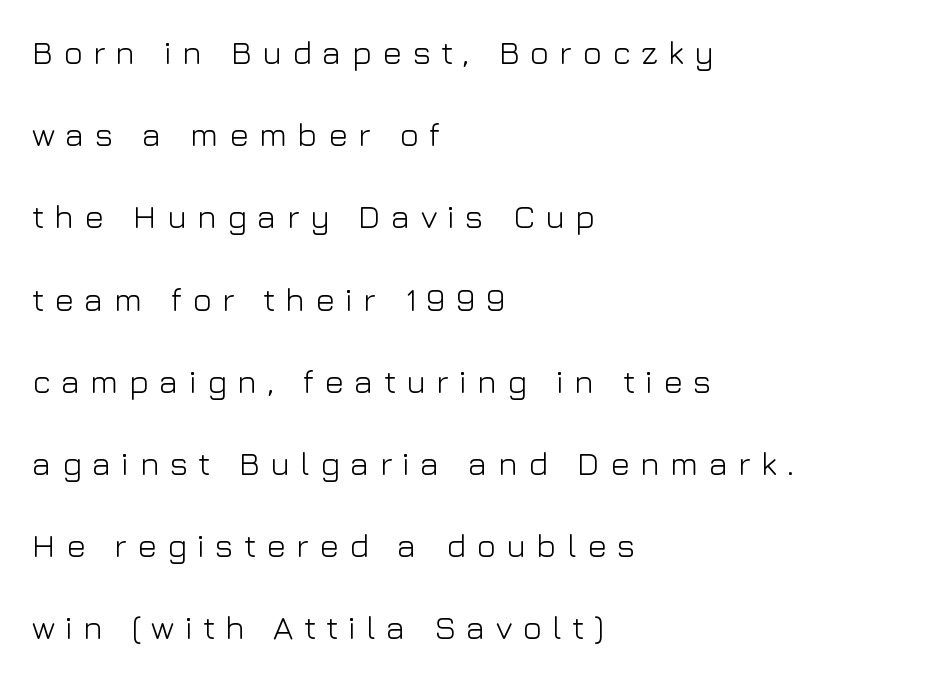
{"serif": "no", "italic": "no", "bold": "no", "weight": "light", "width": "normal", "stroke_contrast": "low", "x_height": "medium", "monospaced": "no", "underline": "no", "align": "left", "line_spacing": "loose", "line_spacing_ratio": 2.49, "letter_spacing": "wide", "letter_spacing_em": 0.31, "glyph_px": 33}
